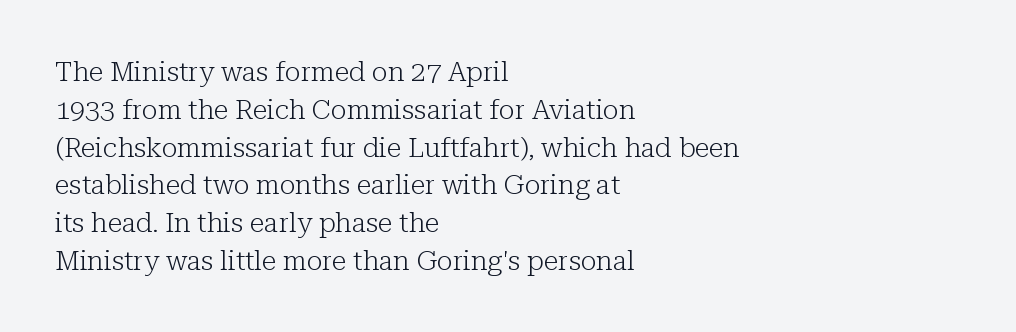
The image shows 27 px text type, upright; set left-aligned, normal line spacing (1.4x), normal letter spacing, not underlined.
